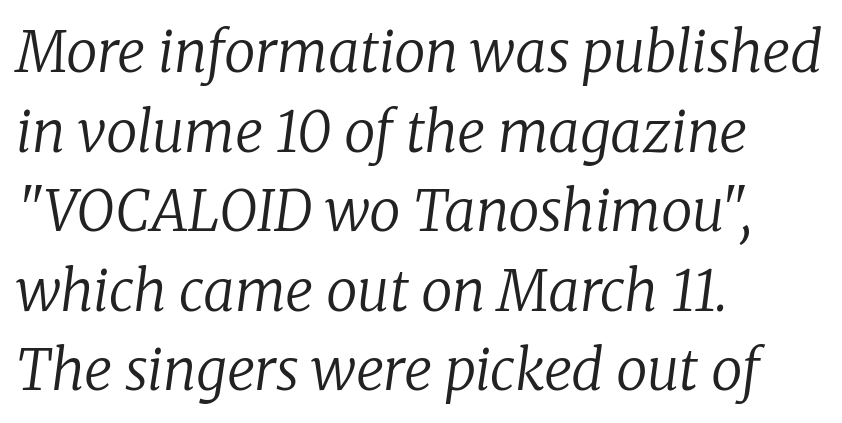
Nothing unusual about the tracking: characters are spaced as the font intends. Would a proofreader flag this as italicized? Yes. The type family on display is of the serif kind. The space between consecutive lines is moderate.
